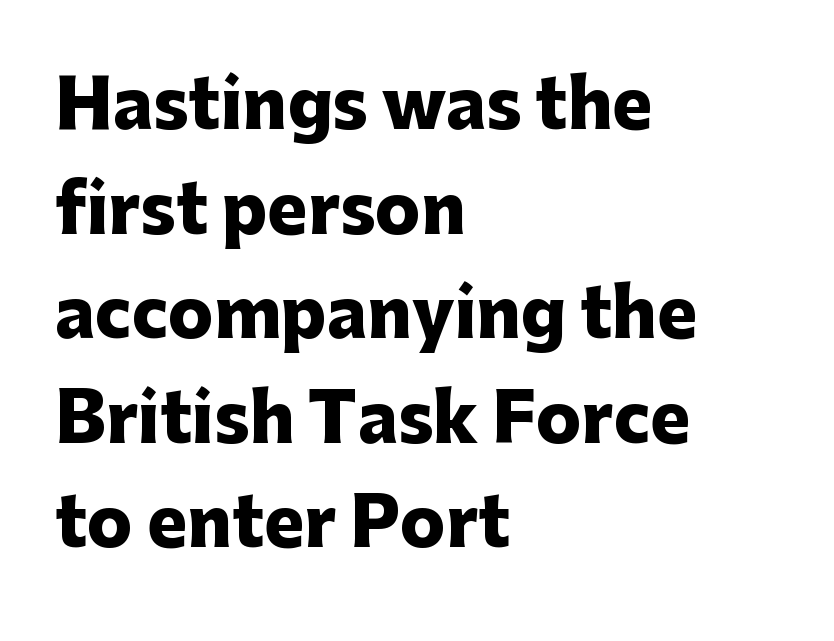
The image shows 67 px heavy sans-serif type, upright; set left-aligned, normal line spacing (1.56x), normal letter spacing, not underlined; low stroke contrast and a medium x-height.
